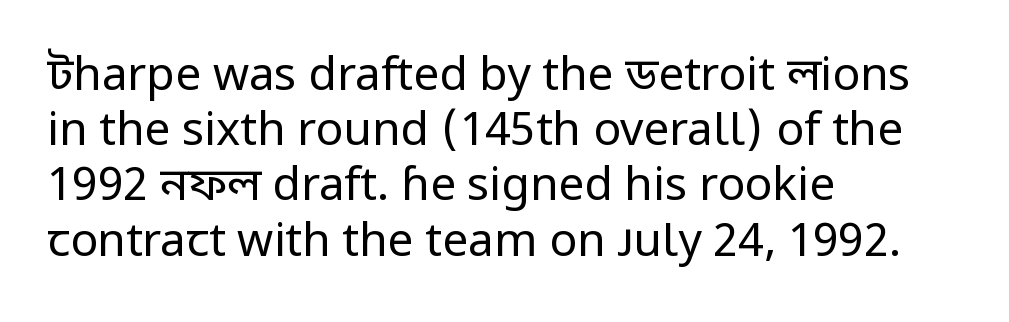
Q: Is the text bold? A: No.
Q: Is the text italic (slanted)? A: No, it is upright.
Q: Is the typeface a serif or a sans-serif typeface? A: Sans-serif.
Q: Is the text underlined? A: No.
Q: How is the paragraph aligned? A: Left-aligned.
Q: Is the spacing between letters normal or unusually wide? A: Normal.
Q: Width (condensed, normal, or wide)? A: Normal.
Q: Stroke contrast? A: Low.
Q: x-height? A: Medium.
Q: Monospaced? A: No.
